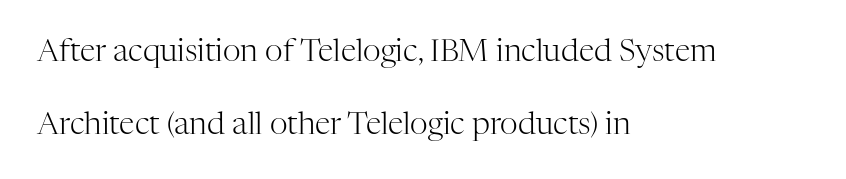
Q: Is the text bold? A: No.
Q: Is the text italic (slanted)? A: No, it is upright.
Q: Is the typeface a serif or a sans-serif typeface? A: Serif.
Q: Is the text underlined? A: No.
Q: How is the paragraph aligned? A: Left-aligned.
Q: Is the spacing between letters normal or unusually wide? A: Normal.
Q: Is the spacing between lines tight, normal or loose? A: Loose.
Q: Width (condensed, normal, or wide)? A: Normal.
Q: Stroke contrast? A: High.
Q: x-height? A: Medium.
Q: Monospaced? A: No.
